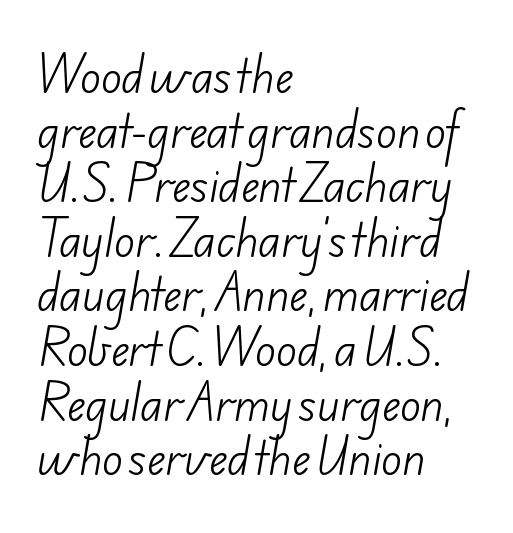
The typesetter chose a ragged-right arrangement here. Note the varied advance widths — an 'i' is clearly narrower than an 'm'. This sample keeps an unexceptional amount of space between lines. The font family rendered here belongs to the sans-serif group. Between one letter and the next there's only the usual sliver of space.
